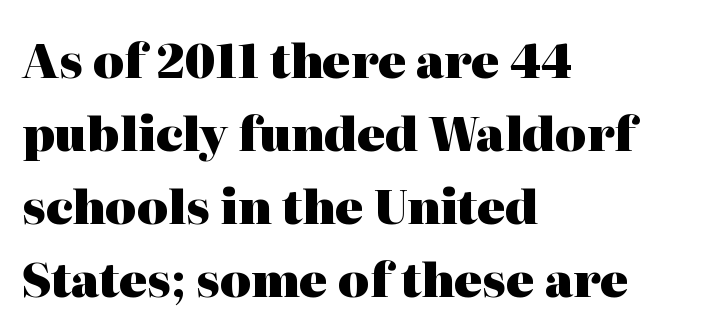
Q: Is the text bold? A: Yes.
Q: Is the text italic (slanted)? A: No, it is upright.
Q: Is the typeface a serif or a sans-serif typeface? A: Serif.
Q: Is the text underlined? A: No.
Q: How is the paragraph aligned? A: Left-aligned.
Q: Is the spacing between letters normal or unusually wide? A: Normal.
Q: Is the spacing between lines tight, normal or loose? A: Normal.
Q: Width (condensed, normal, or wide)? A: Normal.
Q: Stroke contrast? A: High.
Q: x-height? A: Medium.
Q: Monospaced? A: No.
